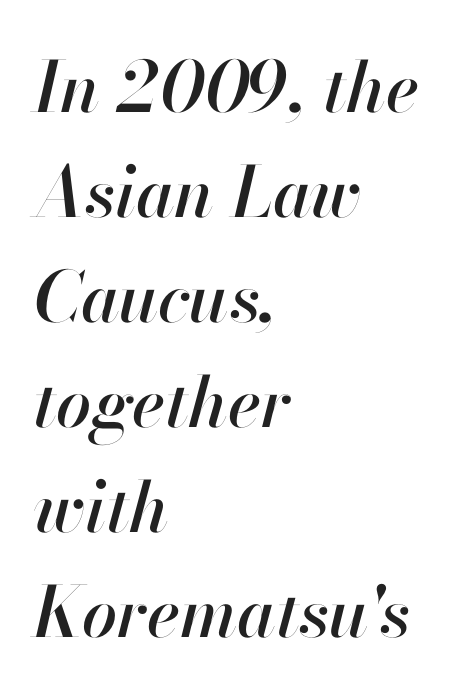
{"italic": "yes", "lean": "right", "slant_degrees": 13, "width": "normal", "stroke_contrast": "high", "x_height": "small", "monospaced": "no", "underline": "no", "align": "left", "line_spacing": "normal", "line_spacing_ratio": 1.5, "letter_spacing": "normal", "letter_spacing_em": 0.0, "glyph_px": 70}
